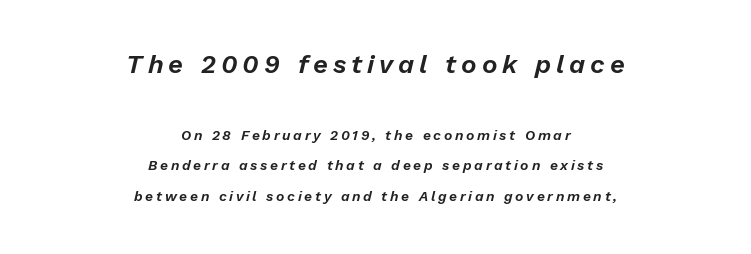
This is oblique type, the kind used for emphasis or titles. Two sizes are in play, and the larger belongs to the first block. The gap between lines stays unmarked. Reading down the column, the eye jumps a long way to each next line.
